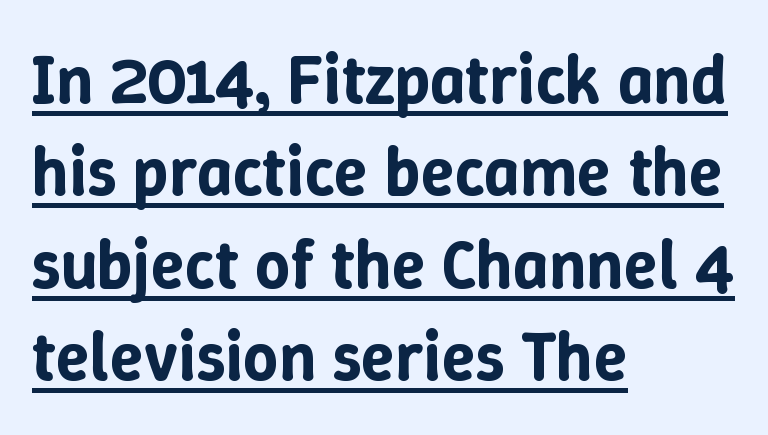
The image shows 69 px text type, upright; set left-aligned, normal line spacing (1.34x), normal letter spacing, underlined; low stroke contrast and a medium x-height.
